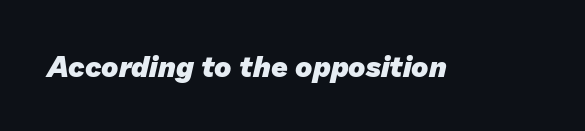
{"serif": "no", "bold": "yes", "weight": "heavy", "width": "normal", "stroke_contrast": "low", "x_height": "medium", "monospaced": "no", "underline": "no", "letter_spacing": "normal", "letter_spacing_em": 0.0, "glyph_px": 29}
